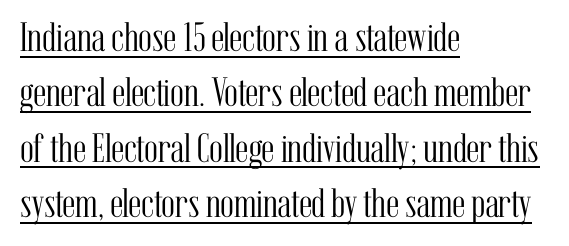
Varying glyph widths throughout — classic text-font behaviour. Reading down the block, your eye returns to a fixed left position each line. Serif or sans? Serif — the stroke terminals have little feet. The axis of the letterforms is exactly vertical. Look at the tracking — it's just the regular setting, nothing added. Nothing heavy about these letters — not bold at all.
